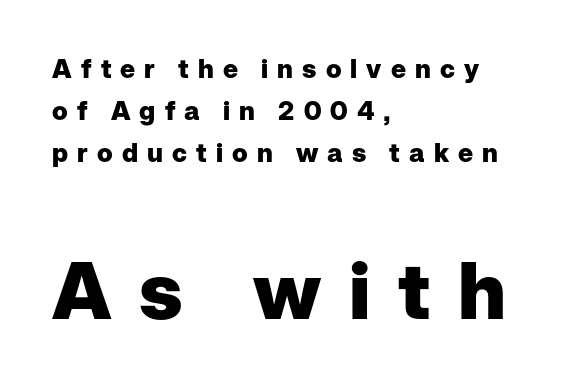
Q: Is the text bold? A: Yes.
Q: Is the text italic (slanted)? A: No, it is upright.
Q: Is the typeface a serif or a sans-serif typeface? A: Sans-serif.
Q: Is the text underlined? A: No.
Q: How is the paragraph aligned? A: Left-aligned.
Q: Is the spacing between letters normal or unusually wide? A: Unusually wide.
Q: Is the spacing between lines tight, normal or loose? A: Normal.
Q: Which block of text is set in a larger size, the first (top) or the second (bottom)? A: The second (bottom) one.
Q: Width (condensed, normal, or wide)? A: Normal.
Q: Stroke contrast? A: Low.
Q: x-height? A: Medium.
Q: Monospaced? A: No.
